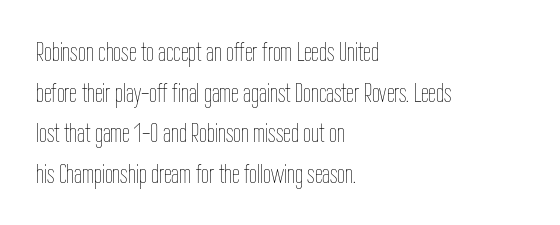
A light-to-regular cut is what we see here. The space directly below the letters is spotless. The rendering uses a moderate line-height, typical for paragraphs. The setting favours the left margin, as ordinary paragraphs usually do.
